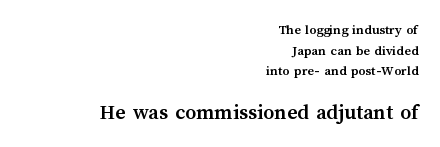
{"italic": "no", "bold": "yes", "underline": "no", "align": "right", "line_spacing": "normal", "line_spacing_ratio": 1.47, "letter_spacing": "normal", "letter_spacing_em": 0.0, "larger_block": "second", "size_ratio": 1.57, "glyph_px": 22}
